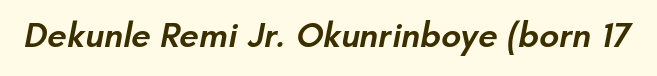
Regarding serifs, this sample does without them. Inter-character spacing is left at the font's built-in metrics. Varying glyph widths throughout — classic text-font behaviour. A somewhat darkened texture: the type is semibold rather than bold.
